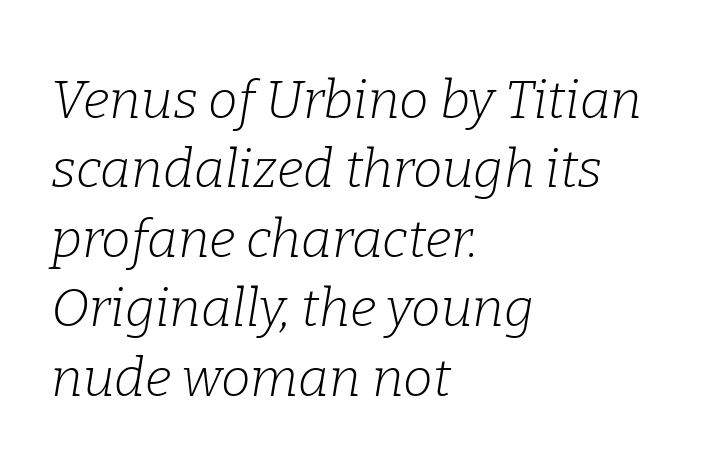
The image shows 53 px light serif type, italic (leaning right); set left-aligned, normal line spacing (1.31x), normal letter spacing, not underlined; low stroke contrast and a medium x-height.
